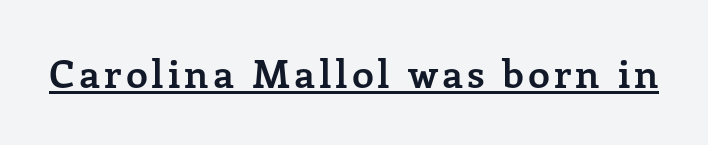
{"serif": "yes", "italic": "no", "bold": "yes", "weight": "semibold", "width": "normal", "stroke_contrast": "low", "x_height": "medium", "monospaced": "no", "underline": "yes", "glyph_px": 39}
